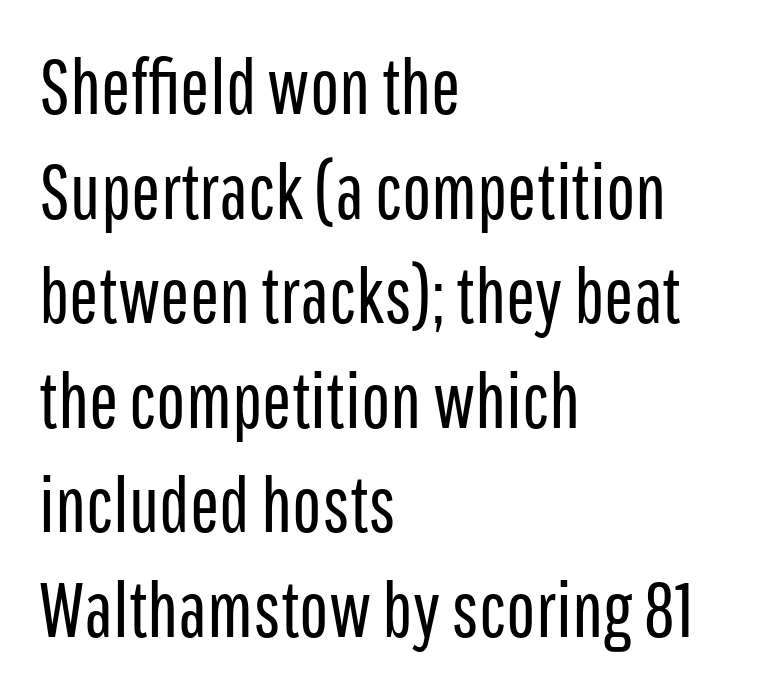
Q: Is the text bold? A: No.
Q: Is the text italic (slanted)? A: No, it is upright.
Q: Is the typeface a serif or a sans-serif typeface? A: Sans-serif.
Q: Is the text underlined? A: No.
Q: How is the paragraph aligned? A: Left-aligned.
Q: Is the spacing between letters normal or unusually wide? A: Normal.
Q: Is the spacing between lines tight, normal or loose? A: Normal.
Q: Width (condensed, normal, or wide)? A: Condensed.
Q: Stroke contrast? A: Low.
Q: x-height? A: Medium.
Q: Monospaced? A: No.
